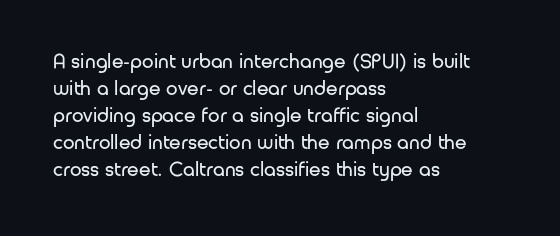
{"italic": "no", "bold": "no", "underline": "no", "align": "left", "line_spacing": "normal", "line_spacing_ratio": 1.29, "letter_spacing": "normal", "letter_spacing_em": 0.0, "glyph_px": 21}
